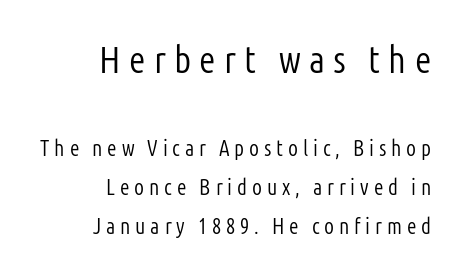
Beneath every word, the page is bare. Visually, the top section dominates because its glyphs are scaled up. Words appear elongated and porous because spacing is wide. The passage shown is typeset with a sans-serif family.
